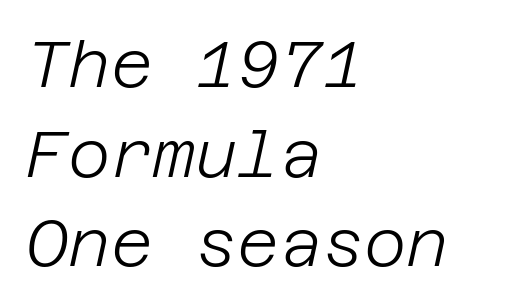
Q: Is the text bold? A: No.
Q: Is the text italic (slanted)? A: Yes, it leans right by about 12 degrees.
Q: Is the text underlined? A: No.
Q: How is the paragraph aligned? A: Left-aligned.
Q: Is the spacing between letters normal or unusually wide? A: Normal.
Q: Is the spacing between lines tight, normal or loose? A: Normal.
Q: Width (condensed, normal, or wide)? A: Normal.
Q: Stroke contrast? A: Low.
Q: x-height? A: Large.
